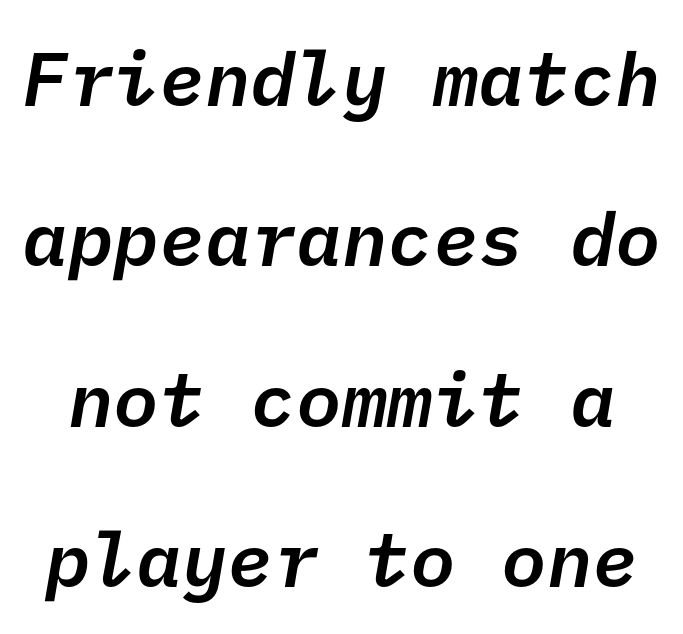
Q: Is the text bold? A: Semi-bold.
Q: Is the typeface a serif or a sans-serif typeface? A: Sans-serif.
Q: Is the text underlined? A: No.
Q: Is the spacing between letters normal or unusually wide? A: Normal.
Q: Is the spacing between lines tight, normal or loose? A: Loose.
Q: Width (condensed, normal, or wide)? A: Normal.
Q: Stroke contrast? A: Low.
Q: x-height? A: Medium.
